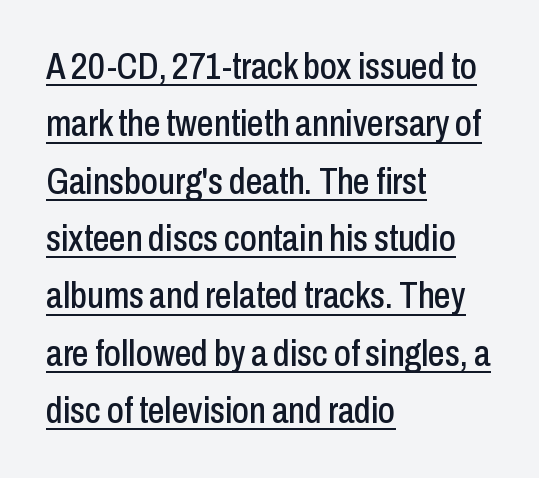
Q: Is the text italic (slanted)? A: No, it is upright.
Q: Is the typeface a serif or a sans-serif typeface? A: Sans-serif.
Q: Is the text underlined? A: Yes.
Q: How is the paragraph aligned? A: Left-aligned.
Q: Is the spacing between letters normal or unusually wide? A: Normal.
Q: Is the spacing between lines tight, normal or loose? A: Normal.
Q: Width (condensed, normal, or wide)? A: Condensed.
Q: Stroke contrast? A: Low.
Q: x-height? A: Medium.
Q: Monospaced? A: No.
